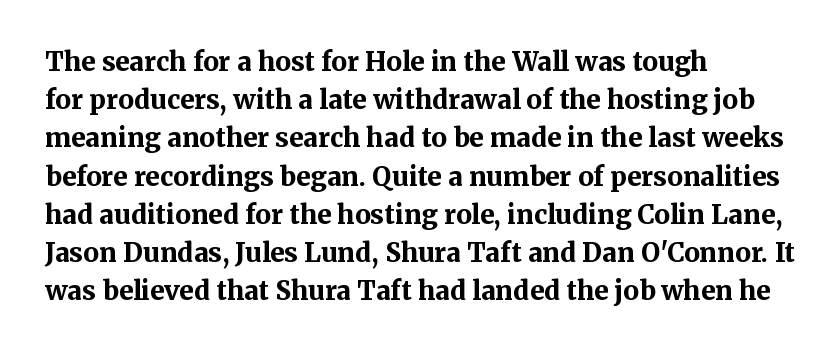
The image shows 26 px bold type, upright; set left-aligned, normal line spacing (1.47x), normal letter spacing, not underlined.
